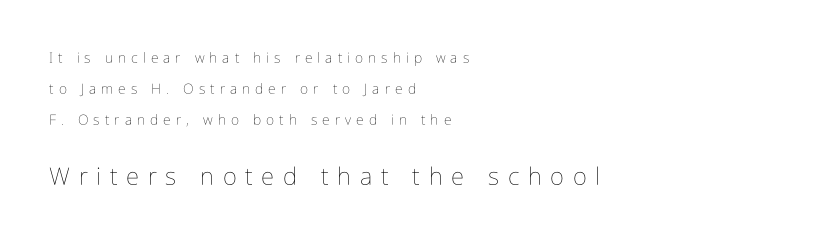
Type without underlining. This is the regular roman posture of the typeface. Here the second block reads like a headline and the first like body copy. Leftover space on each line is placed entirely after the last word. The strokes carry an ordinary text weight at most.
